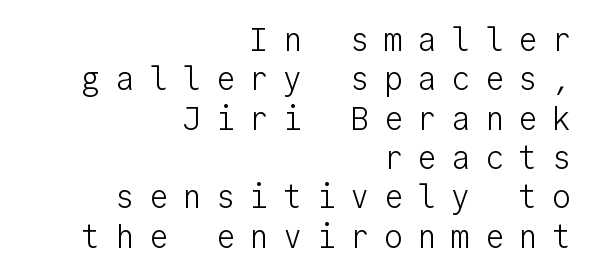
The lettering holds an erect, upright posture throughout. Loose tracking; the words dissolve into strings of separated letters. Do the characters align in a grid? Yes, the font is monospaced. A clean baseline with only descenders dipping below it. The letters carry no serifs — their stems end cleanly without finishing strokes.
